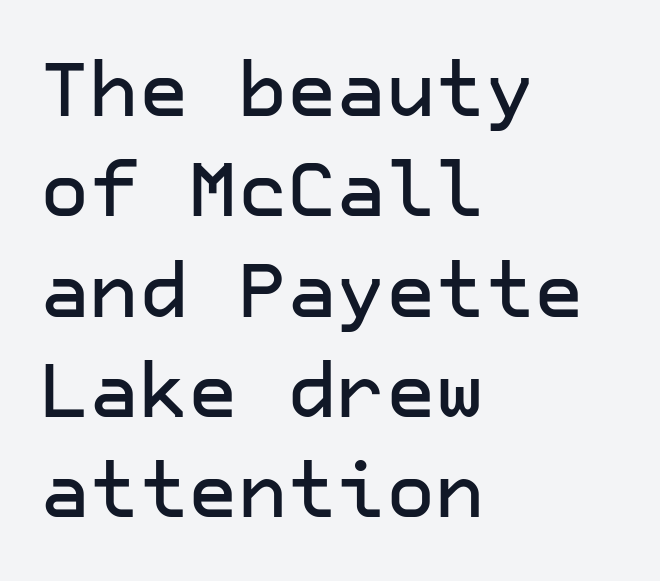
{"serif": "no", "italic": "no", "width": "normal", "stroke_contrast": "low", "x_height": "medium", "underline": "no", "align": "left", "line_spacing": "normal", "line_spacing_ratio": 1.32, "letter_spacing": "normal", "letter_spacing_em": 0.0, "glyph_px": 76}
